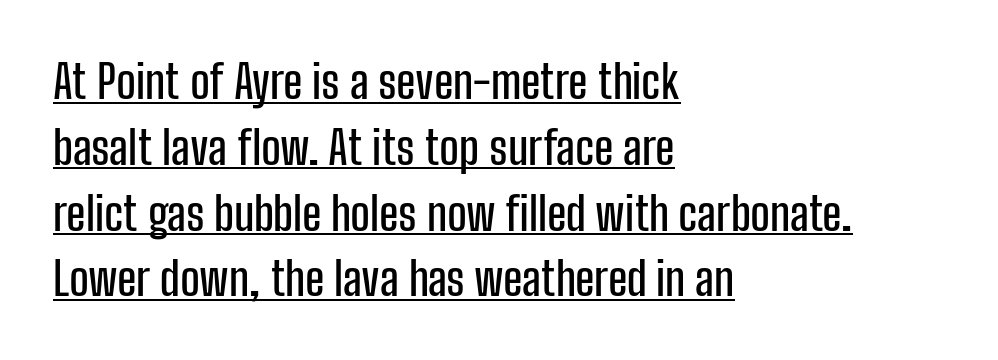
{"serif": "no", "italic": "no", "width": "condensed", "stroke_contrast": "low", "x_height": "medium", "monospaced": "no", "underline": "yes", "align": "left", "line_spacing": "normal", "line_spacing_ratio": 1.43, "letter_spacing": "normal", "letter_spacing_em": 0.0, "glyph_px": 46}
